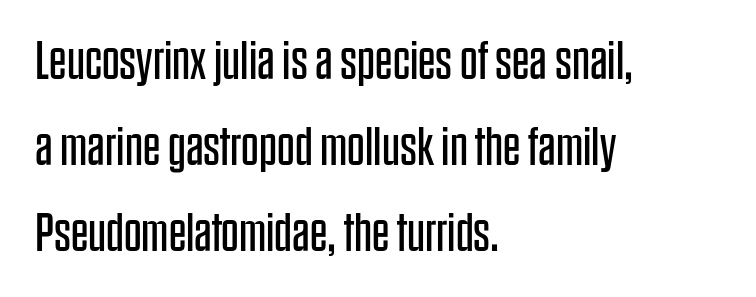
The image shows 55 px regular-weight, condensed sans-serif type, upright; set left-aligned, normal line spacing (1.56x), normal letter spacing, not underlined; low stroke contrast and a large x-height.
